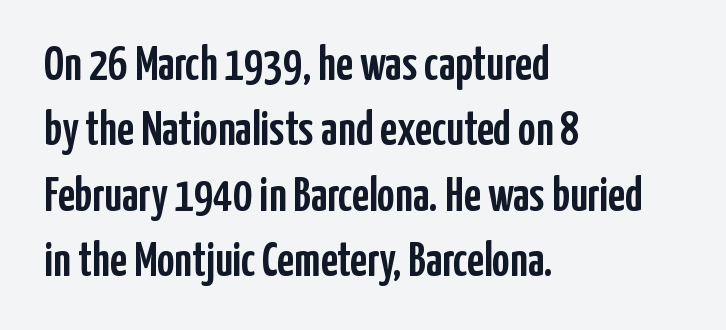
The image shows 48 px condensed sans-serif type, upright; set left-aligned, normal line spacing (1.36x), normal letter spacing, not underlined; low stroke contrast and a medium x-height.
